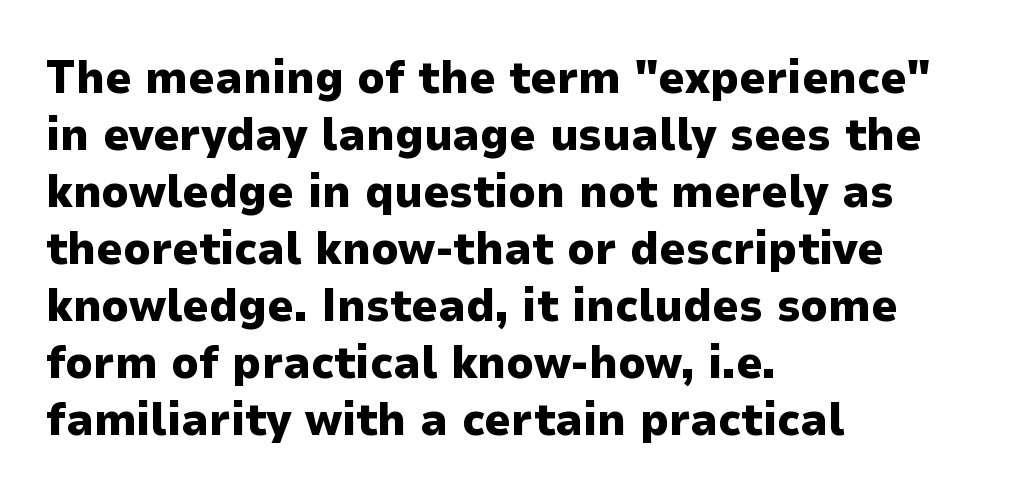
{"serif": "no", "italic": "no", "bold": "yes", "weight": "heavy", "width": "normal", "stroke_contrast": "low", "x_height": "medium", "monospaced": "no", "underline": "no", "align": "left", "line_spacing_ratio": 1.24, "letter_spacing": "normal", "letter_spacing_em": 0.0, "glyph_px": 46}
